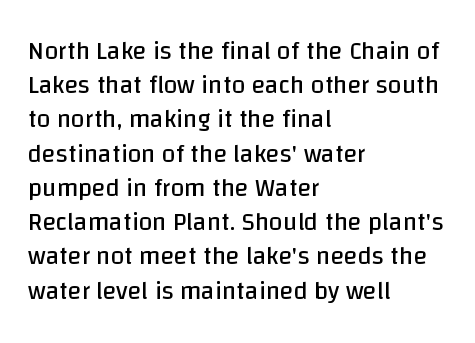
{"italic": "no", "bold": "no", "underline": "no", "align": "left", "line_spacing": "normal", "line_spacing_ratio": 1.37, "letter_spacing": "normal", "letter_spacing_em": 0.0, "glyph_px": 25}
